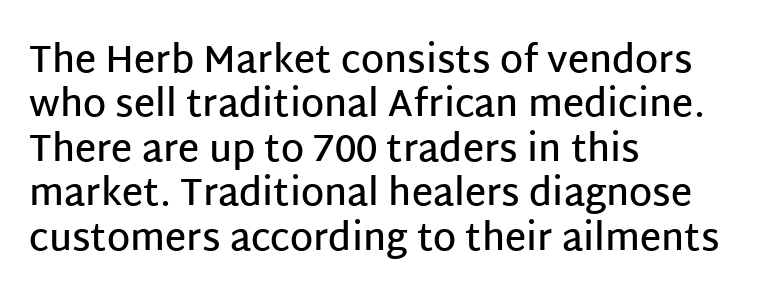
{"serif": "no", "italic": "no", "bold": "semi", "weight": "semibold", "width": "normal", "stroke_contrast": "low", "x_height": "large", "monospaced": "no", "underline": "no", "align": "left", "line_spacing_ratio": 1.2, "letter_spacing": "normal", "letter_spacing_em": 0.0, "glyph_px": 37}
